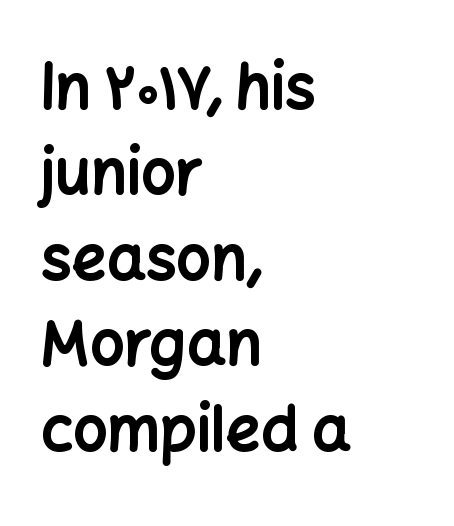
{"serif": "no", "italic": "no", "bold": "yes", "weight": "bold", "width": "normal", "stroke_contrast": "low", "x_height": "medium", "monospaced": "no", "underline": "no", "align": "left", "line_spacing": "normal", "line_spacing_ratio": 1.4, "letter_spacing": "normal", "letter_spacing_em": 0.0, "glyph_px": 61}
